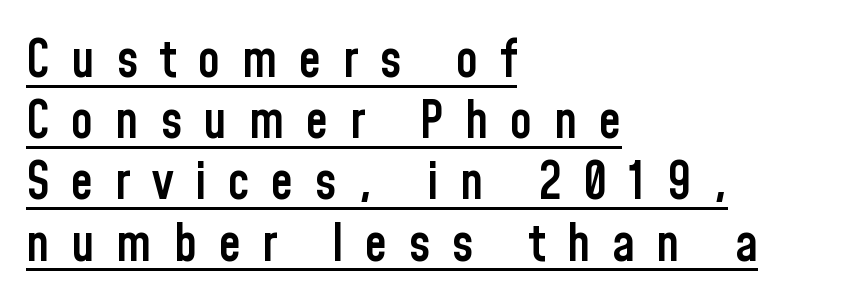
{"serif": "no", "italic": "no", "bold": "semi", "weight": "semibold", "width": "condensed", "stroke_contrast": "low", "x_height": "medium", "monospaced": "no", "underline": "yes", "align": "left", "line_spacing_ratio": 1.2, "letter_spacing": "wide", "letter_spacing_em": 0.42, "glyph_px": 51}
